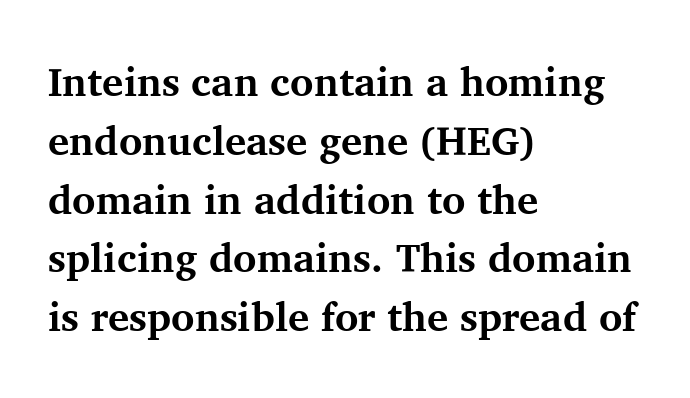
This is the regular roman posture of the typeface. Is the letter spacing exaggerated? No — it looks like the ordinary default. All the whitespace from short lines collects on the right. The characters display serif detailing at their extremities. Set as a true bold cut, around the 700 mark. Regular leading.
